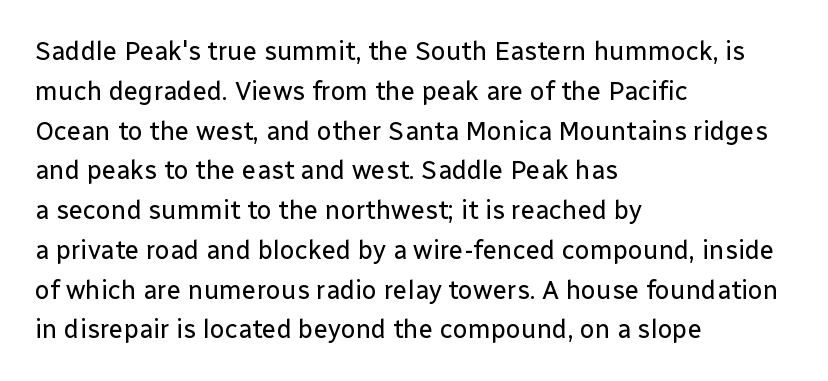
Q: Is the text bold? A: No.
Q: Is the text italic (slanted)? A: No, it is upright.
Q: Is the text underlined? A: No.
Q: How is the paragraph aligned? A: Left-aligned.
Q: Is the spacing between letters normal or unusually wide? A: Normal.
Q: Is the spacing between lines tight, normal or loose? A: Normal.
